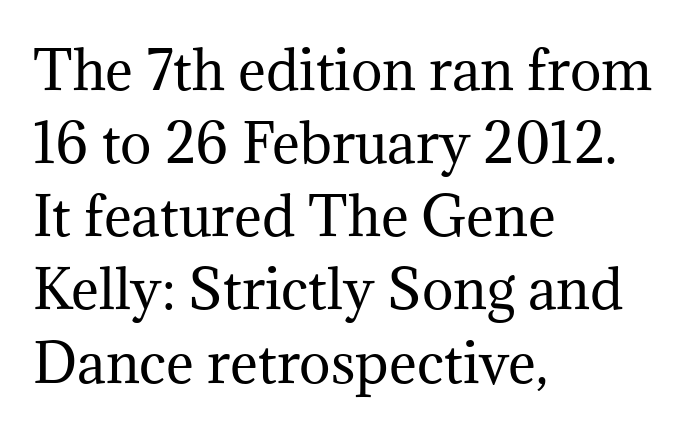
Q: Is the text bold? A: No.
Q: Is the text italic (slanted)? A: No, it is upright.
Q: Is the typeface a serif or a sans-serif typeface? A: Serif.
Q: Is the text underlined? A: No.
Q: How is the paragraph aligned? A: Left-aligned.
Q: Is the spacing between letters normal or unusually wide? A: Normal.
Q: Is the spacing between lines tight, normal or loose? A: Normal.
Q: Width (condensed, normal, or wide)? A: Normal.
Q: Stroke contrast? A: Medium.
Q: x-height? A: Medium.
Q: Monospaced? A: No.
